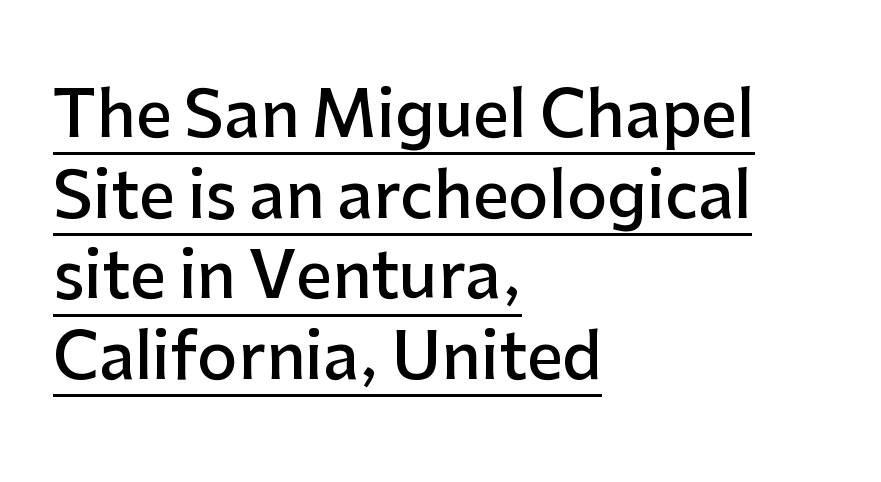
Q: Is the text bold? A: Semi-bold.
Q: Is the text italic (slanted)? A: No, it is upright.
Q: Is the typeface a serif or a sans-serif typeface? A: Sans-serif.
Q: Is the text underlined? A: Yes.
Q: How is the paragraph aligned? A: Left-aligned.
Q: Is the spacing between letters normal or unusually wide? A: Normal.
Q: Is the spacing between lines tight, normal or loose? A: Normal.
Q: Width (condensed, normal, or wide)? A: Normal.
Q: Stroke contrast? A: Low.
Q: x-height? A: Medium.
Q: Monospaced? A: No.
